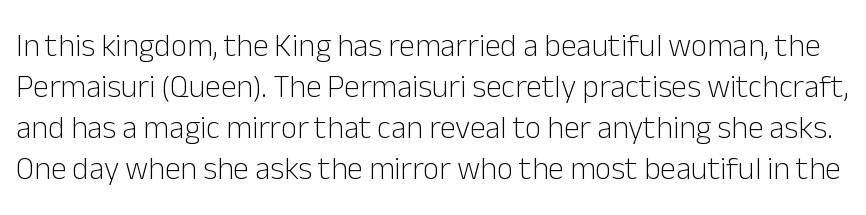
The space beneath each line is pristine and unruled. This sample keeps an unexceptional amount of space between lines. A typesetter would call this proportional, since set widths differ per character. To sum up the face: it is a sans, with no serifs. Caption: face not bold, strokes unweighted. Italic: no, the glyphs are upright roman.
